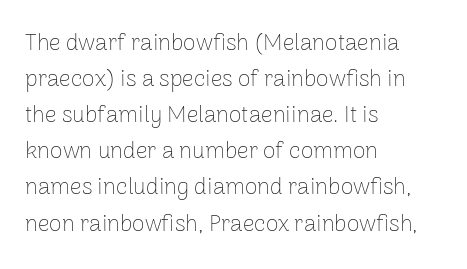
Nothing unusual about the tracking: characters are spaced as the font intends. The typesetter chose a ragged-right arrangement here. Vertical strokes here are truly vertical. In terms of leading, this rendering sits right in the middle.
